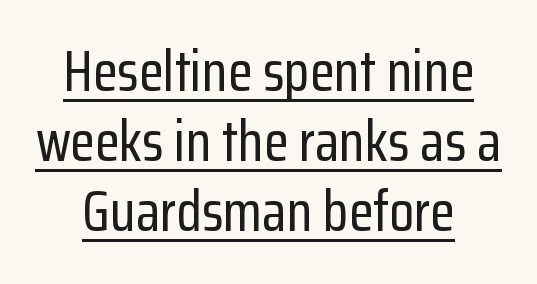
Here the glyphs are tracked normally, forming tight word shapes. Tall strokes in this sample are plumb rather than angled. Proportional: the letters do not fall into vertical columns. In terms of letterform style, serifs are entirely absent. Every word sits above its own underline.
